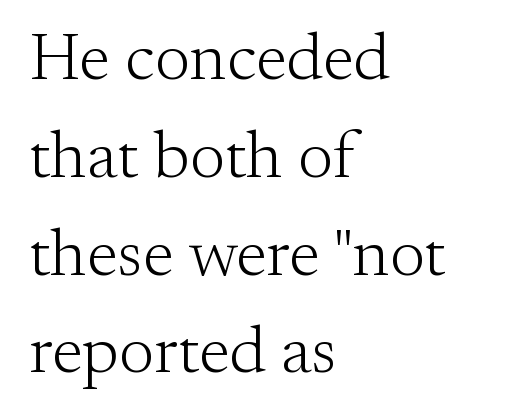
The image shows 67 px light serif type, upright; set left-aligned, normal line spacing (1.46x), normal letter spacing, not underlined; medium stroke contrast and a small x-height.
